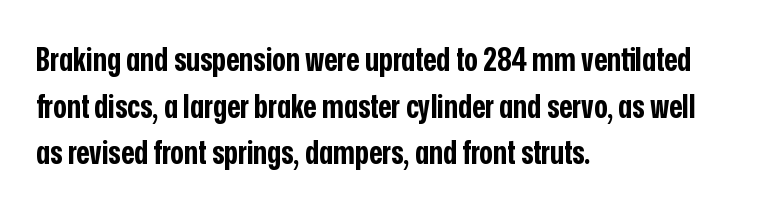
{"serif": "no", "italic": "no", "bold": "yes", "weight": "bold", "width": "condensed", "stroke_contrast": "low", "x_height": "medium", "monospaced": "no", "underline": "no", "align": "left", "line_spacing": "normal", "line_spacing_ratio": 1.46, "letter_spacing": "normal", "letter_spacing_em": 0.0, "glyph_px": 32}
